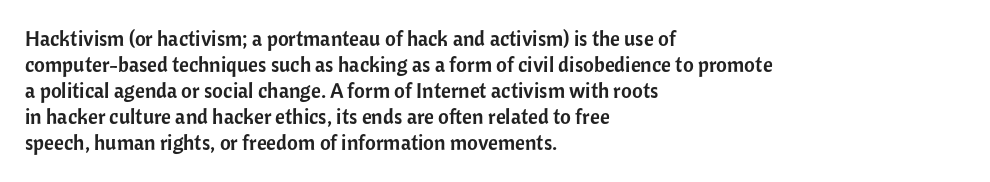
Q: Is the text italic (slanted)? A: No, it is upright.
Q: Is the text underlined? A: No.
Q: How is the paragraph aligned? A: Left-aligned.
Q: Is the spacing between letters normal or unusually wide? A: Normal.
